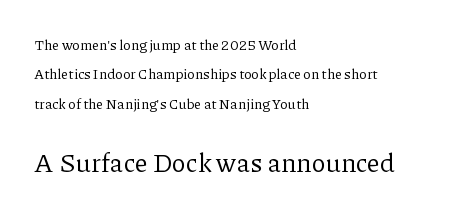
{"italic": "no", "bold": "no", "underline": "no", "align": "left", "line_spacing": "loose", "line_spacing_ratio": 2.09, "letter_spacing": "normal", "letter_spacing_em": 0.0, "larger_block": "second", "size_ratio": 1.86, "glyph_px": 26}
